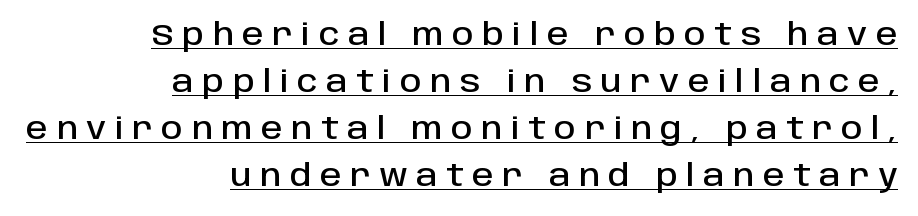
Q: Is the text italic (slanted)? A: No, it is upright.
Q: Is the typeface a serif or a sans-serif typeface? A: Sans-serif.
Q: Is the text underlined? A: Yes.
Q: How is the paragraph aligned? A: Right-aligned.
Q: Is the spacing between letters normal or unusually wide? A: Unusually wide.
Q: Is the spacing between lines tight, normal or loose? A: Normal.
Q: Width (condensed, normal, or wide)? A: Normal.
Q: Stroke contrast? A: Low.
Q: x-height? A: Large.
Q: Monospaced? A: No.
